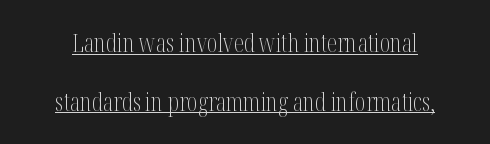
The image shows 25 px text type, upright; set loose line spacing (2.35x), normal letter spacing, underlined.
